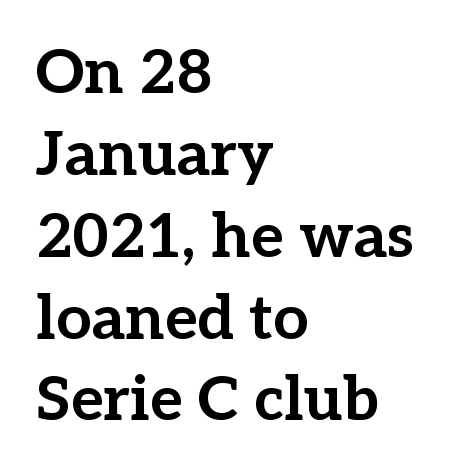
The image shows 62 px bold serif type, upright; set left-aligned, normal line spacing (1.32x), normal letter spacing, not underlined; low stroke contrast and a medium x-height.
